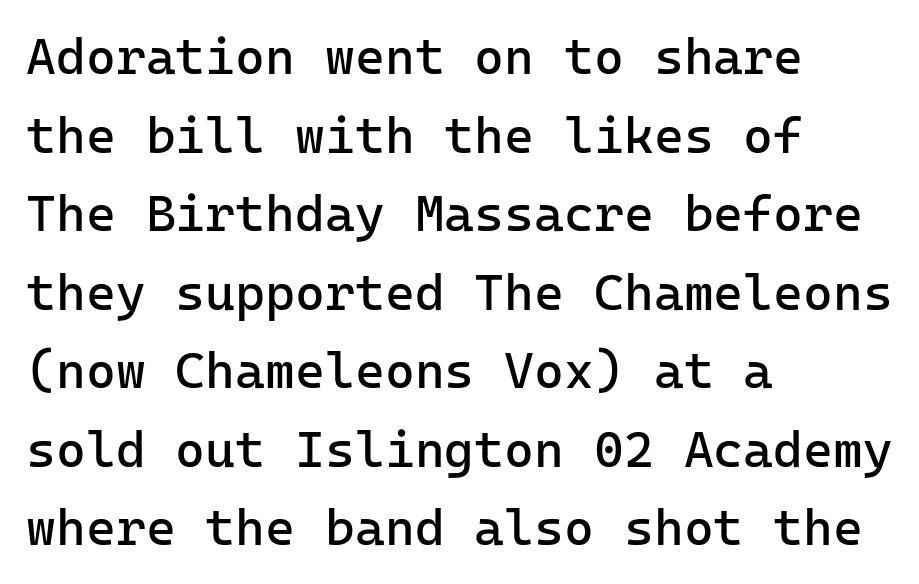
The image shows 51 px regular-weight sans-serif type, upright, monospaced; set left-aligned, normal line spacing (1.54x), normal letter spacing, not underlined; low stroke contrast and a medium x-height.
